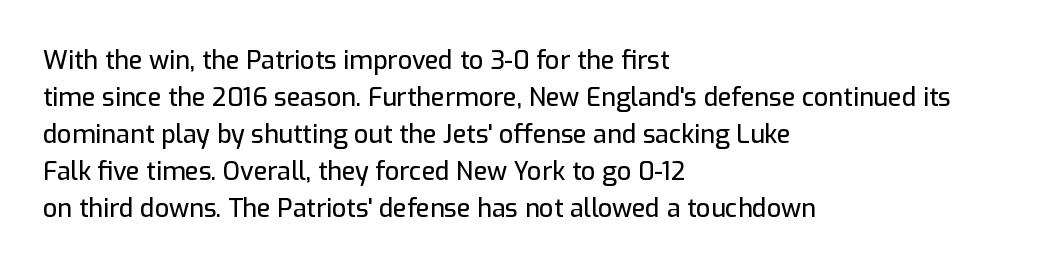
{"italic": "no", "underline": "no", "align": "left", "line_spacing": "normal", "line_spacing_ratio": 1.48, "letter_spacing": "normal", "letter_spacing_em": 0.0, "glyph_px": 25}
